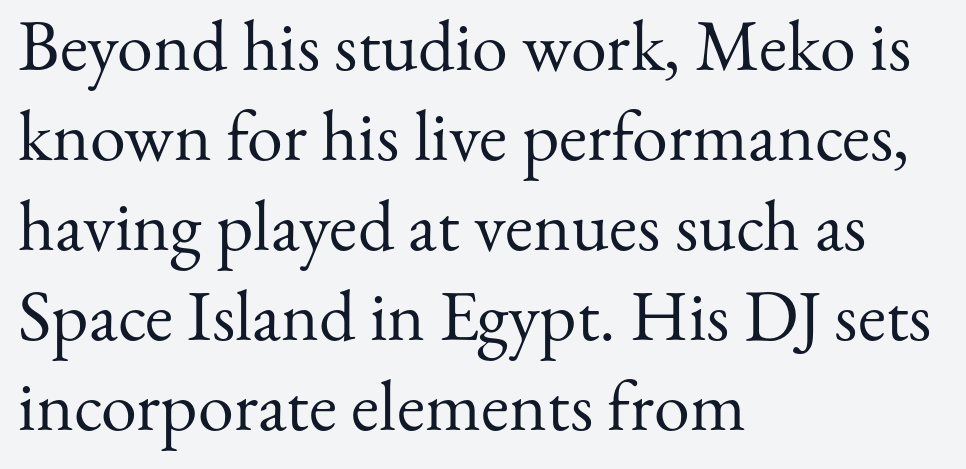
Q: Is the text bold? A: No.
Q: Is the text italic (slanted)? A: No, it is upright.
Q: Is the typeface a serif or a sans-serif typeface? A: Serif.
Q: Is the text underlined? A: No.
Q: How is the paragraph aligned? A: Left-aligned.
Q: Is the spacing between letters normal or unusually wide? A: Normal.
Q: Is the spacing between lines tight, normal or loose? A: Normal.
Q: Width (condensed, normal, or wide)? A: Normal.
Q: Stroke contrast? A: Medium.
Q: x-height? A: Small.
Q: Monospaced? A: No.
